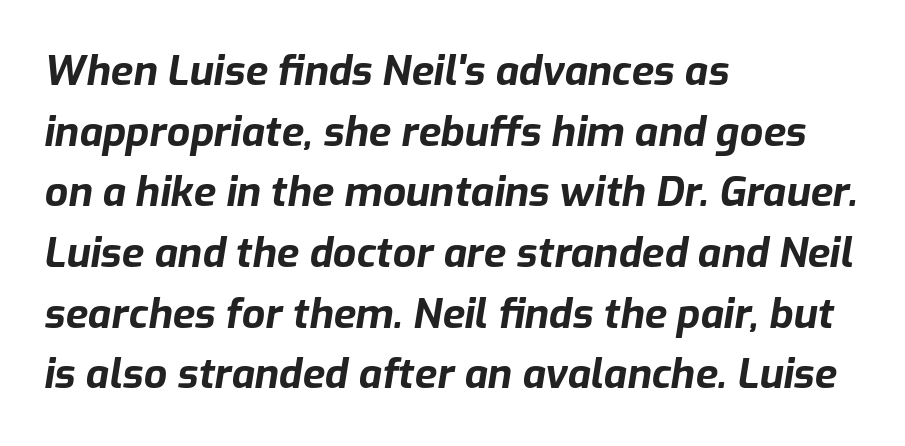
The image shows 41 px bold type, italic (leaning right); set left-aligned, normal line spacing (1.48x), normal letter spacing, not underlined; low stroke contrast and a medium x-height.
